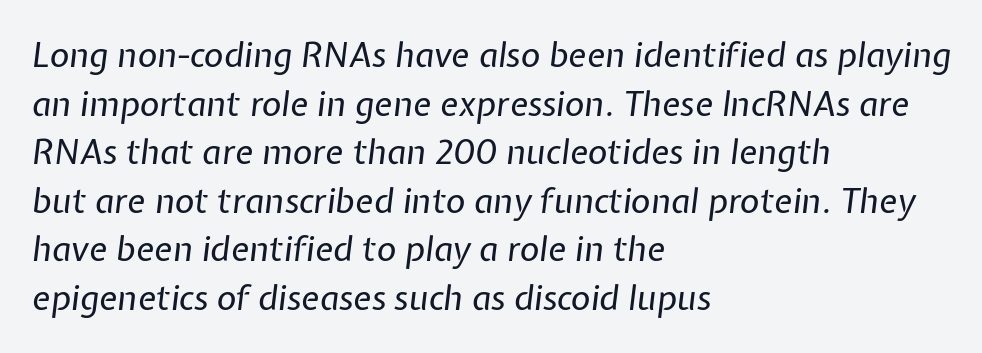
The image shows 34 px regular-weight type, italic (leaning right); set left-aligned, normal line spacing (1.43x), normal letter spacing, not underlined; low stroke contrast and a medium x-height.
